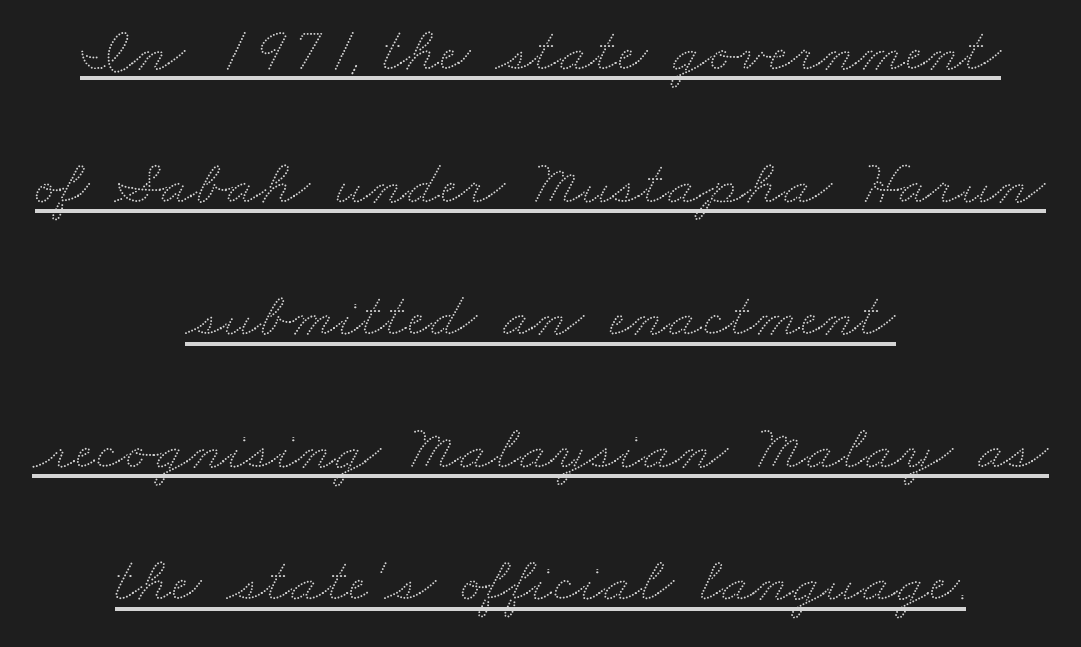
Q: Is the text underlined? A: Yes.
Q: How is the paragraph aligned? A: Centered.
Q: Is the spacing between letters normal or unusually wide? A: Normal.
Q: Is the spacing between lines tight, normal or loose? A: Loose.
Q: Width (condensed, normal, or wide)? A: Wide.
Q: Stroke contrast? A: Low.
Q: x-height? A: Small.
Q: Monospaced? A: No.
